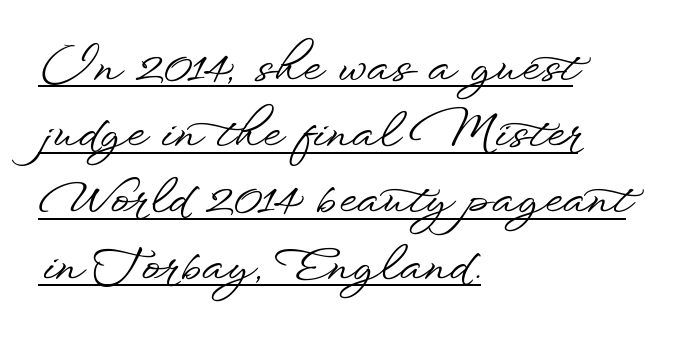
Q: Is the text italic (slanted)? A: Yes.
Q: Is the typeface a serif or a sans-serif typeface? A: Sans-serif.
Q: Is the text underlined? A: Yes.
Q: How is the paragraph aligned? A: Left-aligned.
Q: Is the spacing between letters normal or unusually wide? A: Normal.
Q: Is the spacing between lines tight, normal or loose? A: Normal.
Q: Width (condensed, normal, or wide)? A: Wide.
Q: Stroke contrast? A: Low.
Q: x-height? A: Small.
Q: Monospaced? A: No.
